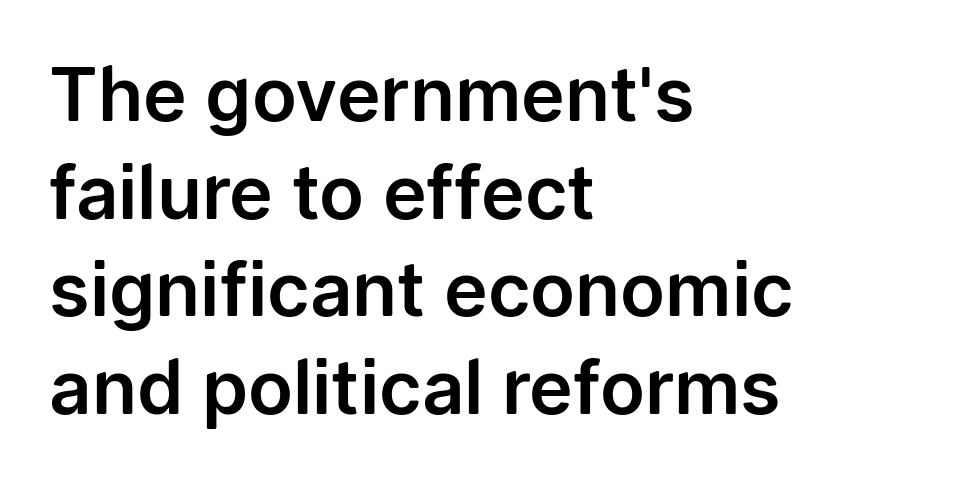
{"serif": "no", "italic": "no", "width": "normal", "stroke_contrast": "low", "x_height": "medium", "monospaced": "no", "underline": "no", "align": "left", "line_spacing": "normal", "line_spacing_ratio": 1.32, "letter_spacing": "normal", "letter_spacing_em": 0.0, "glyph_px": 74}
